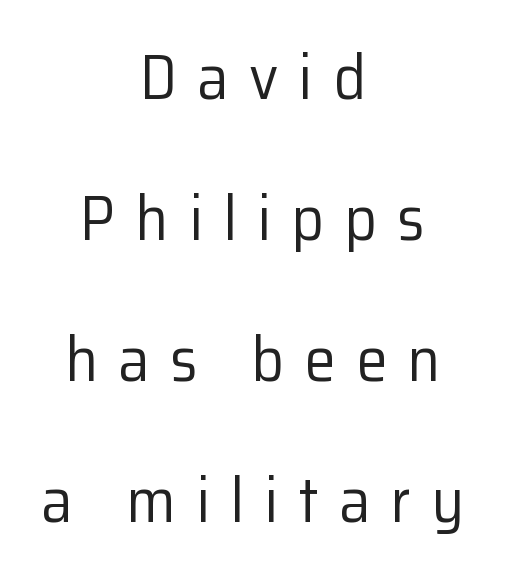
Q: Is the text bold? A: No.
Q: Is the text italic (slanted)? A: No, it is upright.
Q: Is the typeface a serif or a sans-serif typeface? A: Sans-serif.
Q: Is the text underlined? A: No.
Q: How is the paragraph aligned? A: Centered.
Q: Is the spacing between letters normal or unusually wide? A: Unusually wide.
Q: Is the spacing between lines tight, normal or loose? A: Loose.
Q: Width (condensed, normal, or wide)? A: Normal.
Q: Stroke contrast? A: Low.
Q: x-height? A: Medium.
Q: Monospaced? A: No.
